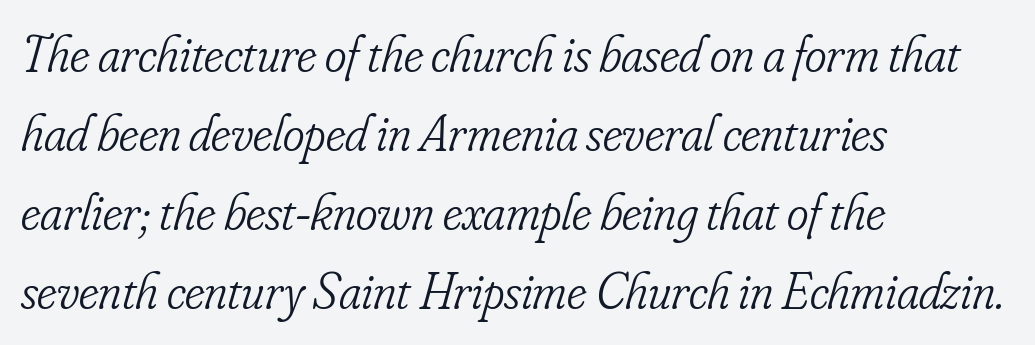
{"serif": "yes", "italic": "yes", "lean": "right", "slant_degrees": 16, "bold": "no", "weight": "light", "width": "condensed", "stroke_contrast": "low", "x_height": "small", "monospaced": "no", "underline": "no", "align": "left", "line_spacing": "normal", "line_spacing_ratio": 1.52, "letter_spacing": "normal", "letter_spacing_em": 0.0, "glyph_px": 52}
